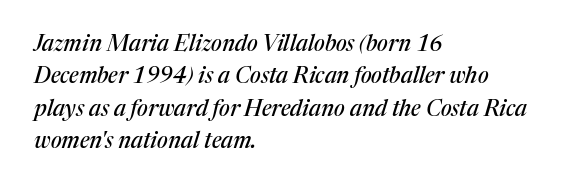
{"italic": "yes", "lean": "right", "slant_degrees": 17, "underline": "no", "align": "left", "line_spacing": "normal", "line_spacing_ratio": 1.47, "letter_spacing": "normal", "letter_spacing_em": 0.0, "glyph_px": 22}
